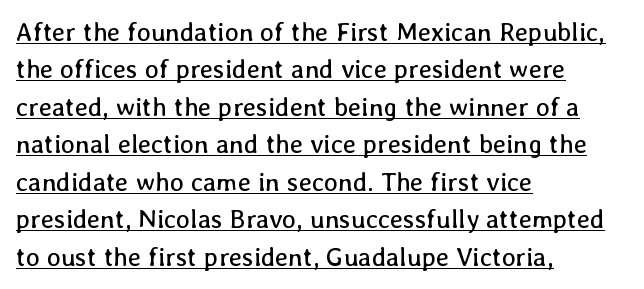
Q: Is the text bold? A: No.
Q: Is the text italic (slanted)? A: No, it is upright.
Q: Is the text underlined? A: Yes.
Q: How is the paragraph aligned? A: Left-aligned.
Q: Is the spacing between letters normal or unusually wide? A: Normal.
Q: Is the spacing between lines tight, normal or loose? A: Normal.
